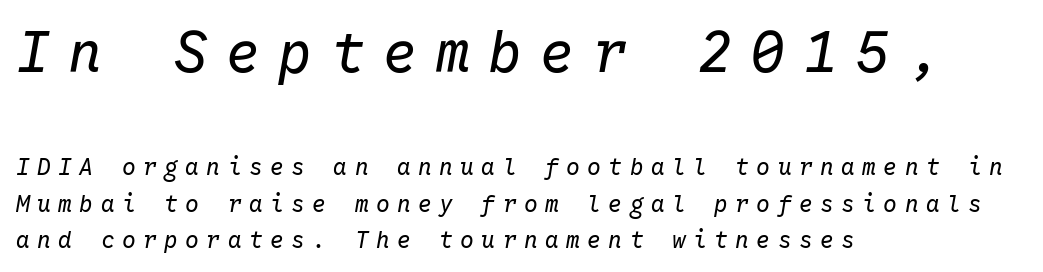
Letters rest on an invisible, unmarked baseline. These lines are rendered in a fixed-pitch font. On a weight scale, this lands at 450 or below. Rows of type keep a routine distance in the vertical direction.
